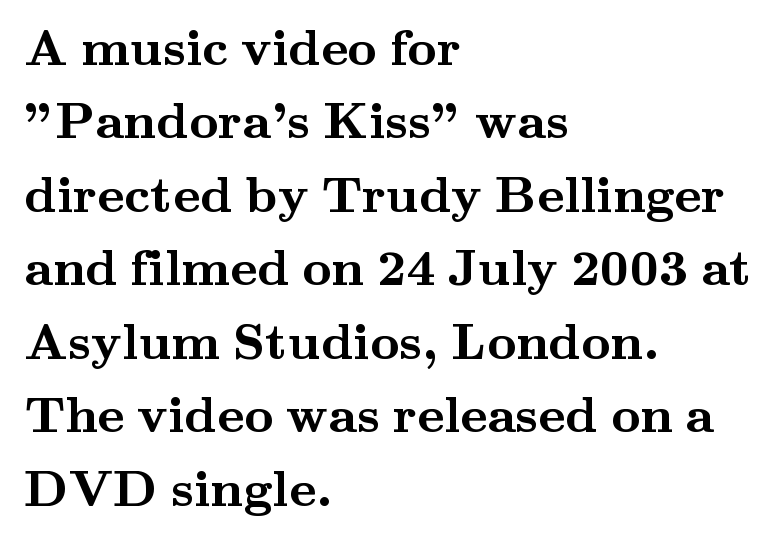
Q: Is the text bold? A: Yes.
Q: Is the text italic (slanted)? A: No, it is upright.
Q: Is the typeface a serif or a sans-serif typeface? A: Serif.
Q: Is the text underlined? A: No.
Q: How is the paragraph aligned? A: Left-aligned.
Q: Is the spacing between letters normal or unusually wide? A: Normal.
Q: Is the spacing between lines tight, normal or loose? A: Normal.
Q: Width (condensed, normal, or wide)? A: Wide.
Q: Stroke contrast? A: Medium.
Q: x-height? A: Small.
Q: Monospaced? A: No.
